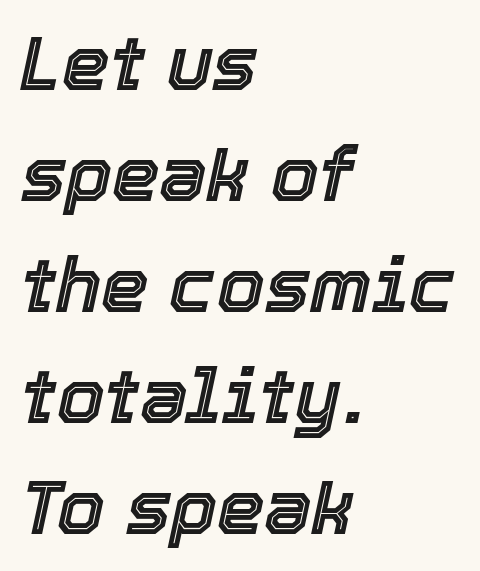
Q: Is the text italic (slanted)? A: Yes, it leans right by about 12 degrees.
Q: Is the text underlined? A: No.
Q: How is the paragraph aligned? A: Left-aligned.
Q: Is the spacing between letters normal or unusually wide? A: Normal.
Q: Is the spacing between lines tight, normal or loose? A: Normal.
Q: Width (condensed, normal, or wide)? A: Normal.
Q: x-height? A: Medium.
Q: Monospaced? A: No.
